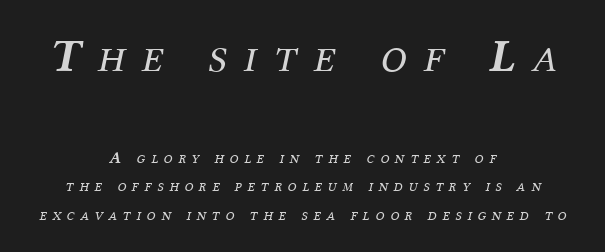
Q: Is the text bold? A: No.
Q: Is the text italic (slanted)? A: Yes, it leans right by about 12 degrees.
Q: Is the typeface a serif or a sans-serif typeface? A: Serif.
Q: Is the text underlined? A: No.
Q: How is the paragraph aligned? A: Centered.
Q: Is the spacing between letters normal or unusually wide? A: Unusually wide.
Q: Which block of text is set in a larger size, the first (top) or the second (bottom)? A: The first (top) one.
Q: Width (condensed, normal, or wide)? A: Normal.
Q: Stroke contrast? A: Medium.
Q: x-height? A: Medium.
Q: Monospaced? A: No.
